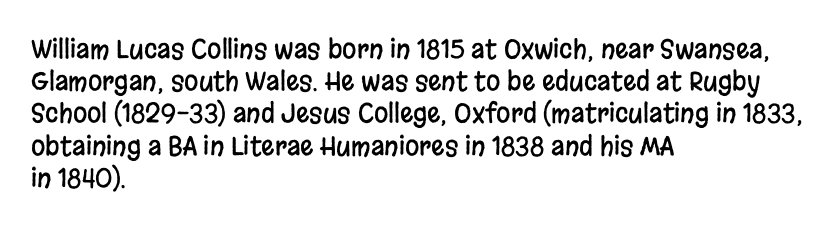
{"italic": "no", "underline": "no", "align": "left", "line_spacing_ratio": 1.24, "letter_spacing": "normal", "letter_spacing_em": 0.0, "glyph_px": 26}
